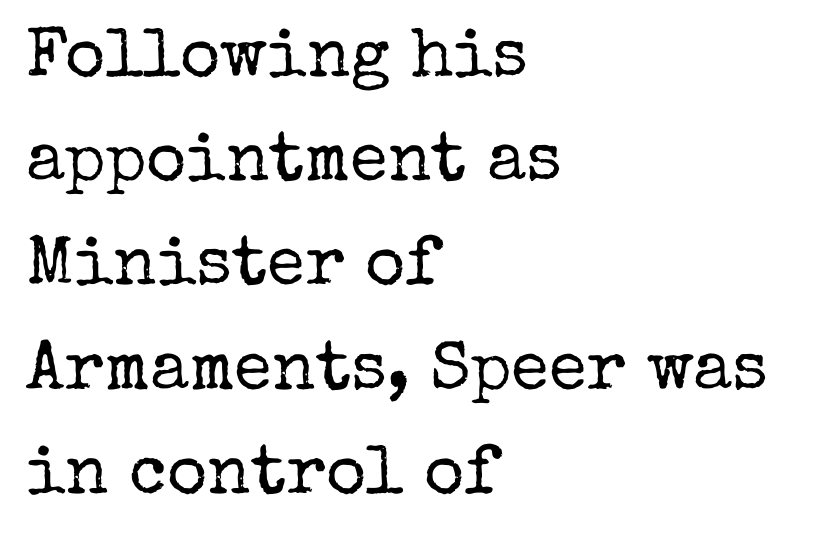
The image shows 69 px regular-weight serif type, upright; set left-aligned, normal line spacing (1.51x), normal letter spacing, not underlined; low stroke contrast and a medium x-height.
